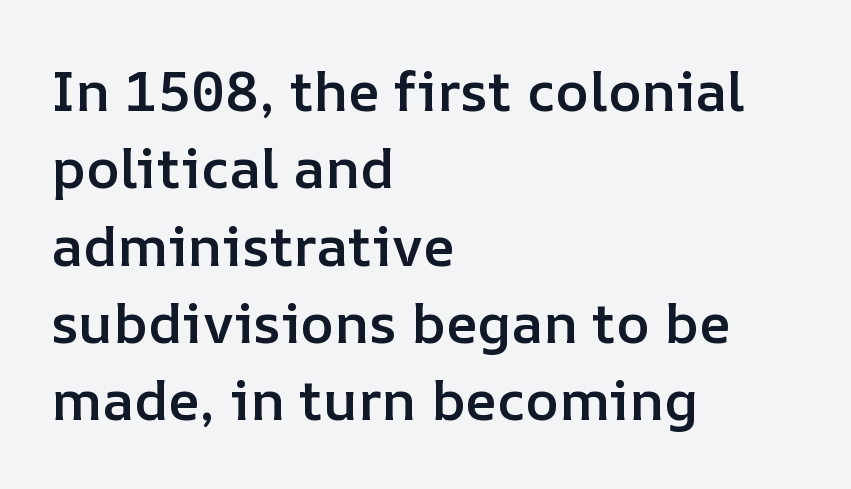
The image shows 56 px semibold type, upright; set left-aligned, normal line spacing (1.38x), normal letter spacing, not underlined; low stroke contrast and a medium x-height.
